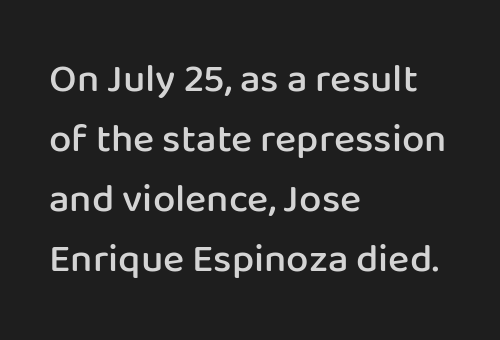
The image shows 40 px semibold sans-serif type, upright; set left-aligned, normal line spacing (1.5x), normal letter spacing, not underlined; low stroke contrast and a medium x-height.
